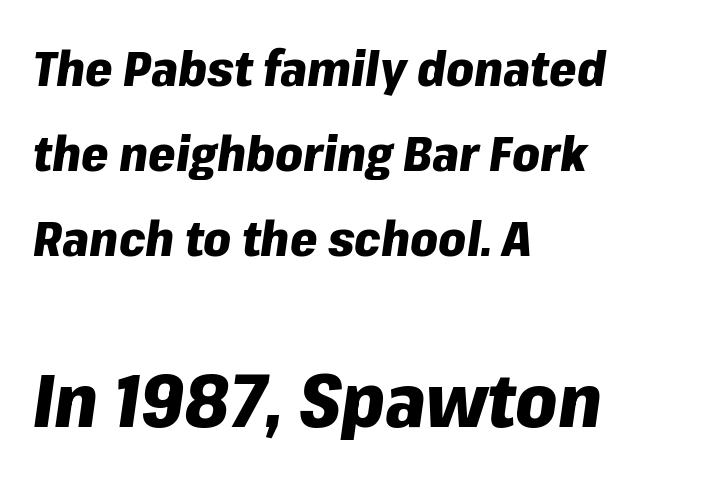
Q: Is the text bold? A: Yes.
Q: Is the text italic (slanted)? A: Yes, it leans right by about 8 degrees.
Q: Is the text underlined? A: No.
Q: How is the paragraph aligned? A: Left-aligned.
Q: Is the spacing between letters normal or unusually wide? A: Normal.
Q: Which block of text is set in a larger size, the first (top) or the second (bottom)? A: The second (bottom) one.
Q: Width (condensed, normal, or wide)? A: Normal.
Q: Stroke contrast? A: Low.
Q: x-height? A: Medium.
Q: Monospaced? A: No.
